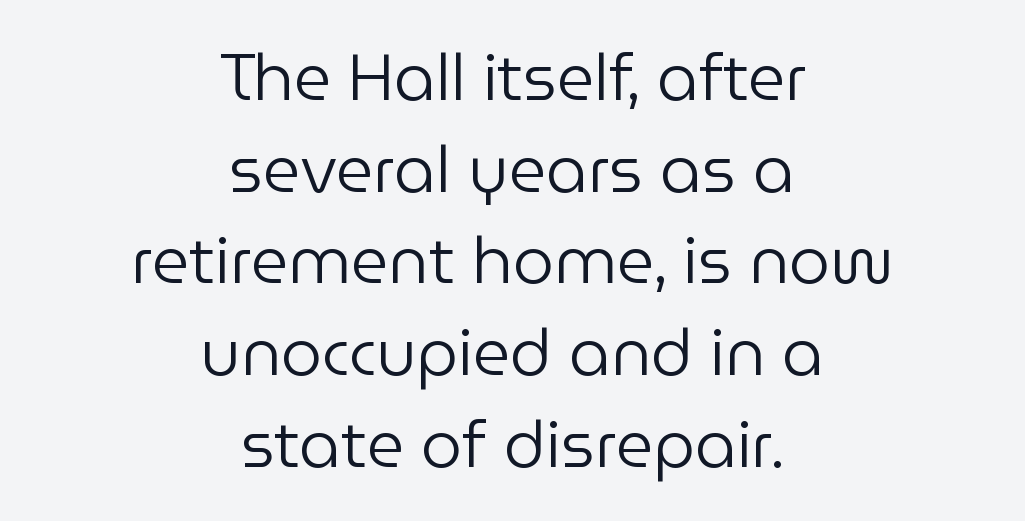
These glyphs show unthickened strokes, regular width or finer. Bare-footed words on every line. Here the designer chose a conventional face with non-uniform glyph widths. Here the glyphs are tracked normally, forming tight word shapes.
